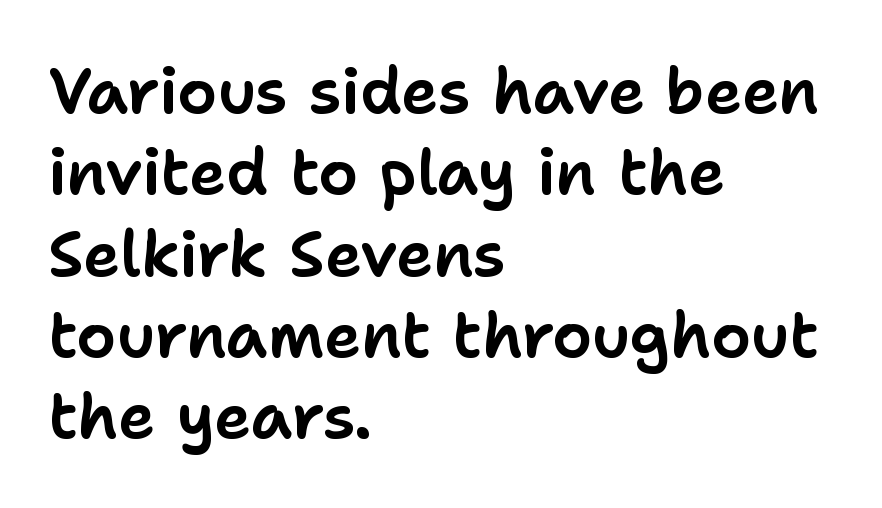
{"serif": "no", "italic": "no", "width": "normal", "stroke_contrast": "low", "x_height": "medium", "monospaced": "no", "underline": "no", "align": "left", "line_spacing": "normal", "line_spacing_ratio": 1.29, "letter_spacing": "normal", "letter_spacing_em": 0.0, "glyph_px": 63}
